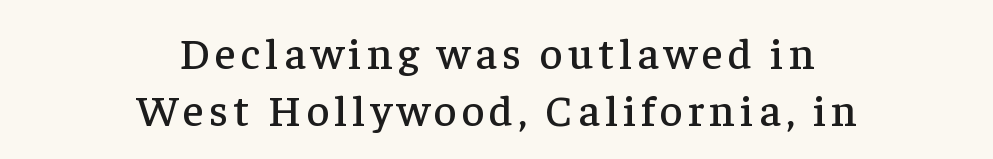
Q: Is the text italic (slanted)? A: No, it is upright.
Q: Is the typeface a serif or a sans-serif typeface? A: Serif.
Q: Is the text underlined? A: No.
Q: How is the paragraph aligned? A: Centered.
Q: Is the spacing between lines tight, normal or loose? A: Normal.
Q: Width (condensed, normal, or wide)? A: Normal.
Q: Stroke contrast? A: Low.
Q: x-height? A: Medium.
Q: Monospaced? A: No.
